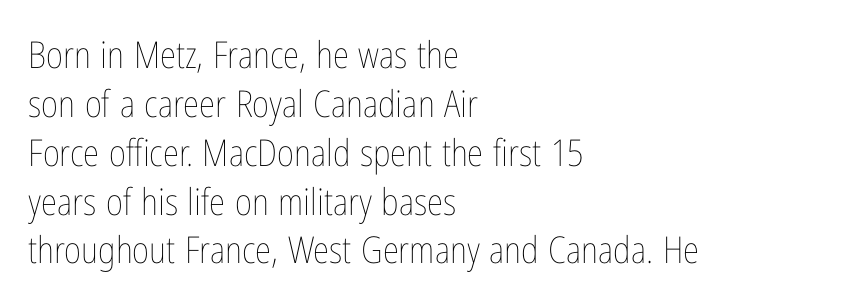
{"italic": "no", "bold": "no", "weight": "thin", "width": "condensed", "stroke_contrast": "low", "x_height": "medium", "monospaced": "no", "underline": "no", "align": "left", "line_spacing": "normal", "line_spacing_ratio": 1.32, "letter_spacing": "normal", "letter_spacing_em": 0.0, "glyph_px": 37}
